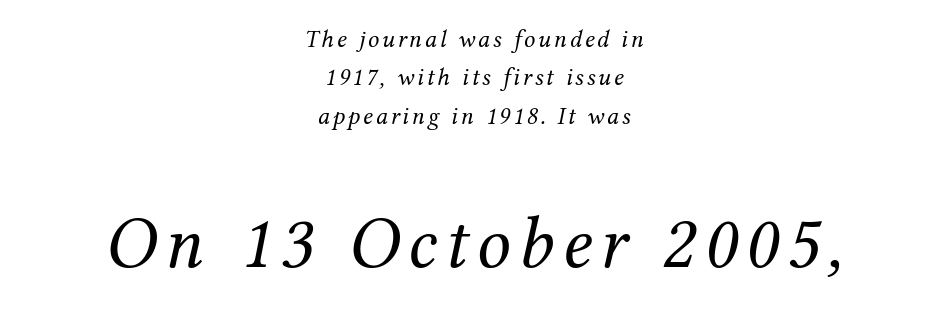
Q: Is the text bold? A: No.
Q: Is the text italic (slanted)? A: Yes, it leans right by about 12 degrees.
Q: Is the typeface a serif or a sans-serif typeface? A: Serif.
Q: Is the text underlined? A: No.
Q: How is the paragraph aligned? A: Centered.
Q: Is the spacing between lines tight, normal or loose? A: Normal.
Q: Which block of text is set in a larger size, the first (top) or the second (bottom)? A: The second (bottom) one.
Q: Width (condensed, normal, or wide)? A: Normal.
Q: Stroke contrast? A: Medium.
Q: x-height? A: Medium.
Q: Monospaced? A: No.
